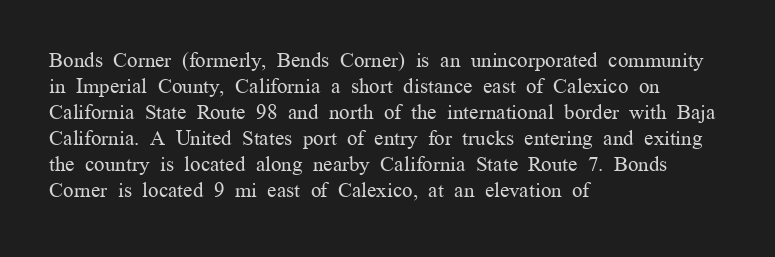
The typography opts for an upright posture over an oblique one. Unmarked baselines from the first word to the last. Students, note that the glyphs here touch the page at normal intervals. Which margin do the lines hug? The left one — the right edge is uneven. The typesetting does not lean heavy: it is not bold.
